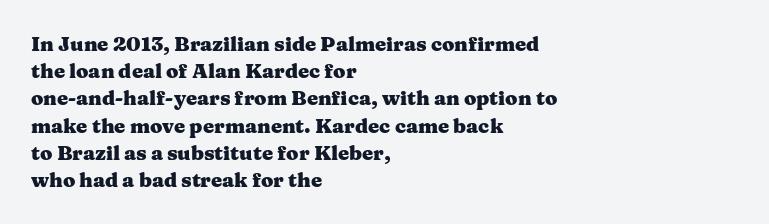
The image shows 20 px bold type, upright; set left-aligned, normal line spacing (1.36x), normal letter spacing, not underlined.
